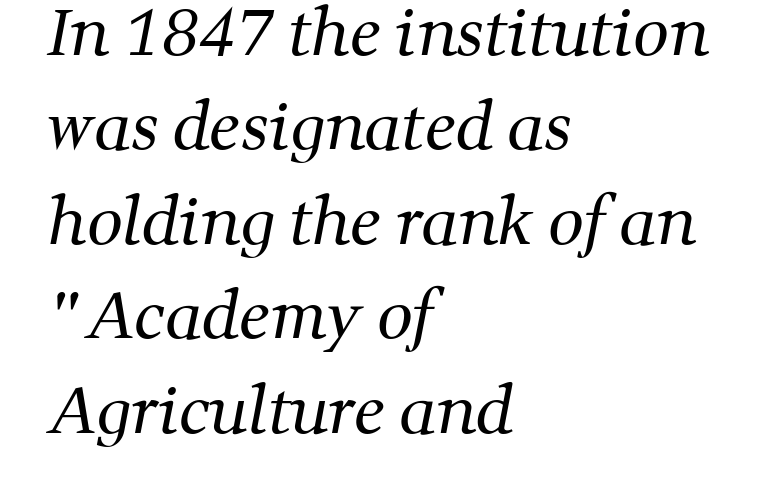
Q: Is the text bold? A: No.
Q: Is the typeface a serif or a sans-serif typeface? A: Serif.
Q: Is the text underlined? A: No.
Q: How is the paragraph aligned? A: Left-aligned.
Q: Is the spacing between letters normal or unusually wide? A: Normal.
Q: Is the spacing between lines tight, normal or loose? A: Normal.
Q: Width (condensed, normal, or wide)? A: Normal.
Q: Stroke contrast? A: Medium.
Q: x-height? A: Medium.
Q: Monospaced? A: No.
